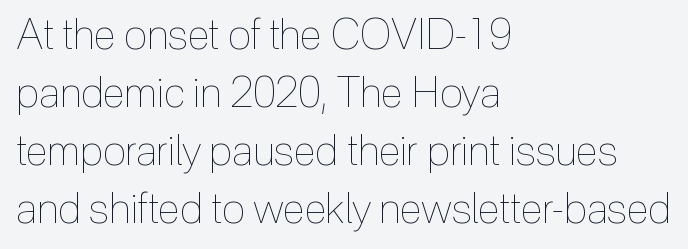
The image shows 42 px thin, condensed type, upright; set left-aligned, normal line spacing (1.38x), normal letter spacing, not underlined; a medium x-height.
